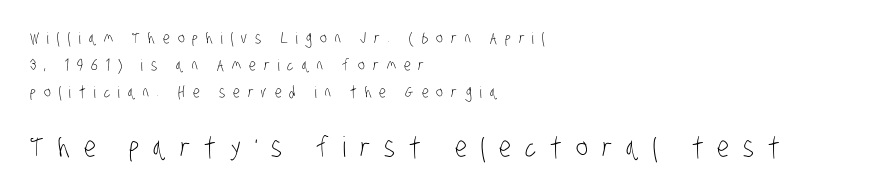
You could not count columns in this text — the font is proportionally spaced. A quiet, ordinary-to-light weight characterises the typeface. Observe the wide spacing: letters keep a clear distance from each other. The paragraph has a hard left edge and a soft right edge. Block two is the big one; block one sits smaller above it. I'd call this a sans setting — the letters go barefoot.
